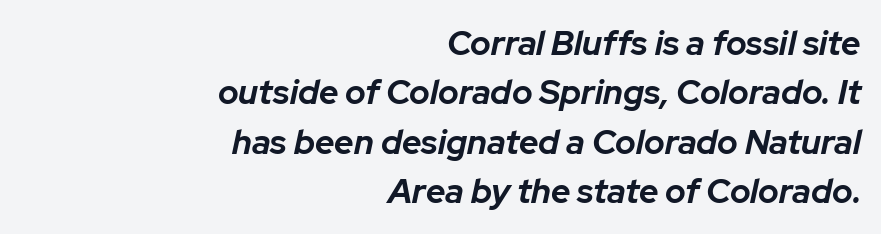
Do the characters align in a grid? No, the font is proportional. The space directly below the letters is spotless. Looking at the ascenders, they clearly lean. Its strokes are broad and dark, the hallmark of bold type. These lines keep a tight, regular rhythm from letter to letter.
